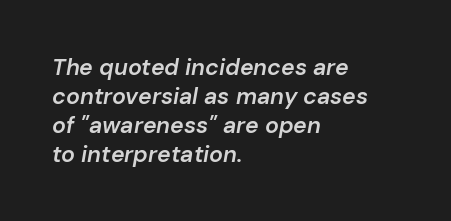
{"italic": "yes", "lean": "right", "slant_degrees": 10, "bold": "semi", "underline": "no", "align": "left", "line_spacing": "normal", "line_spacing_ratio": 1.26, "letter_spacing": "normal", "letter_spacing_em": 0.0, "glyph_px": 23}
